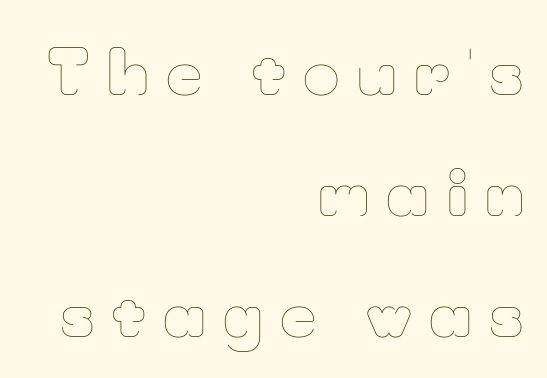
{"italic": "no", "bold": "no", "weight": "thin", "width": "normal", "stroke_contrast": "low", "x_height": "small", "monospaced": "no", "underline": "no", "align": "right", "line_spacing": "loose", "line_spacing_ratio": 1.95, "letter_spacing": "wide", "letter_spacing_em": 0.28, "glyph_px": 62}
